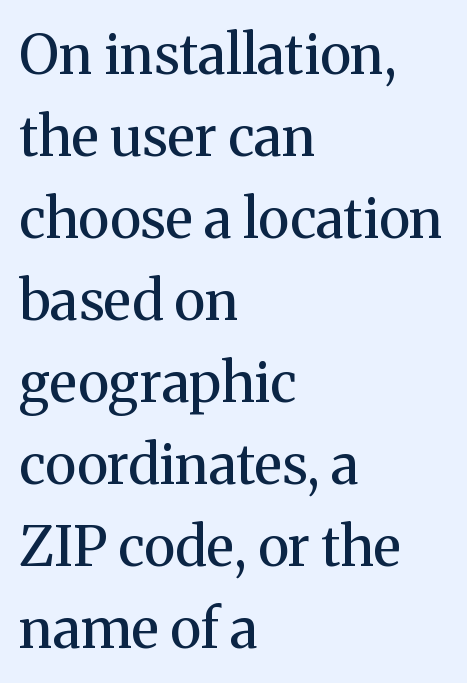
Q: Is the text bold? A: No.
Q: Is the text italic (slanted)? A: No, it is upright.
Q: Is the typeface a serif or a sans-serif typeface? A: Serif.
Q: Is the text underlined? A: No.
Q: How is the paragraph aligned? A: Left-aligned.
Q: Is the spacing between letters normal or unusually wide? A: Normal.
Q: Is the spacing between lines tight, normal or loose? A: Normal.
Q: Width (condensed, normal, or wide)? A: Normal.
Q: Stroke contrast? A: Medium.
Q: x-height? A: Medium.
Q: Monospaced? A: No.
